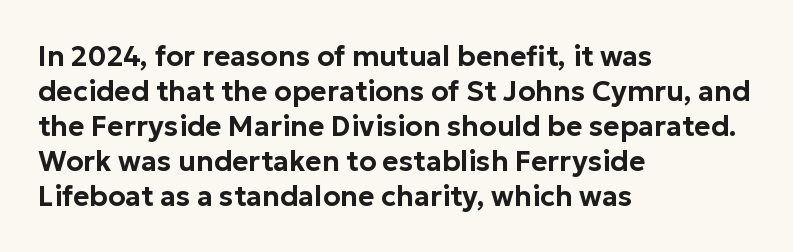
Note the varied advance widths — an 'i' is clearly narrower than an 'm'. Spacing between characters is what you'd get straight out of the box. Is this a sans? Yes — the strokes have no serifs. The line-height multiplier appears to be the usual default. You can tell it's not italic because the verticals are truly vertical.
